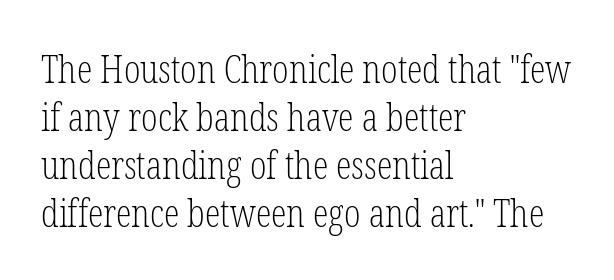
The image shows 39 px light, condensed serif type, upright; set left-aligned, line spacing 1.23x, normal letter spacing, not underlined; low stroke contrast and a medium x-height.
